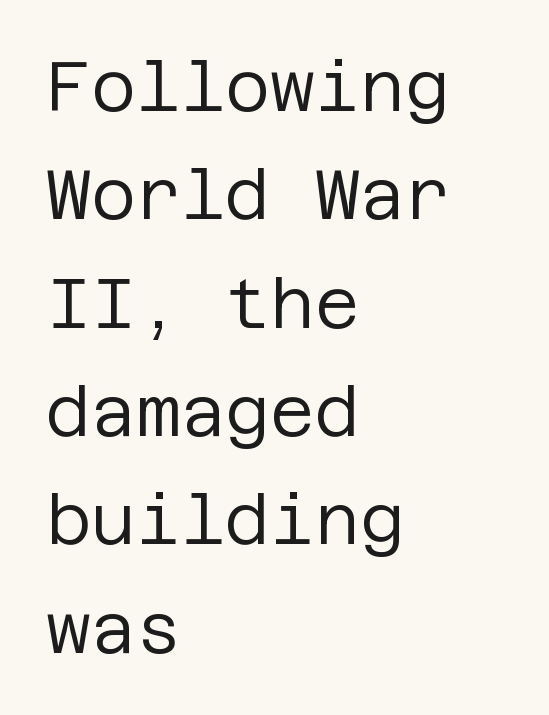
{"serif": "no", "italic": "no", "bold": "no", "weight": "regular", "width": "normal", "stroke_contrast": "low", "x_height": "large", "underline": "no", "align": "left", "line_spacing": "normal", "line_spacing_ratio": 1.57, "letter_spacing": "normal", "letter_spacing_em": 0.0, "glyph_px": 69}
